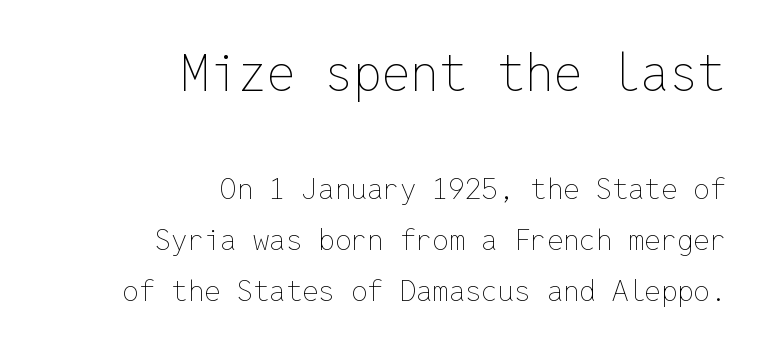
The image shows 51 px thin type, upright, monospaced; set right-aligned, line spacing 1.75x, normal letter spacing, not underlined; the first (top) block is 1.76x larger; low stroke contrast and a medium x-height.
